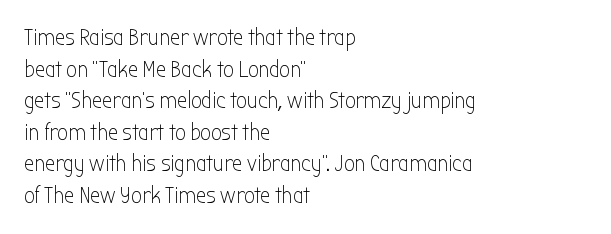
{"italic": "no", "bold": "no", "underline": "no", "align": "left", "line_spacing": "normal", "line_spacing_ratio": 1.37, "letter_spacing": "normal", "letter_spacing_em": 0.0, "glyph_px": 23}
